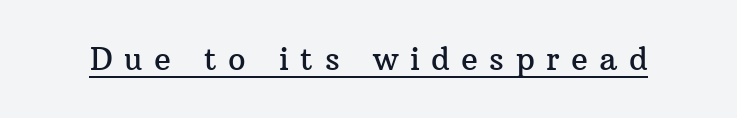
{"serif": "yes", "italic": "no", "width": "normal", "stroke_contrast": "medium", "x_height": "medium", "monospaced": "no", "underline": "yes", "letter_spacing": "wide", "letter_spacing_em": 0.37, "glyph_px": 31}
